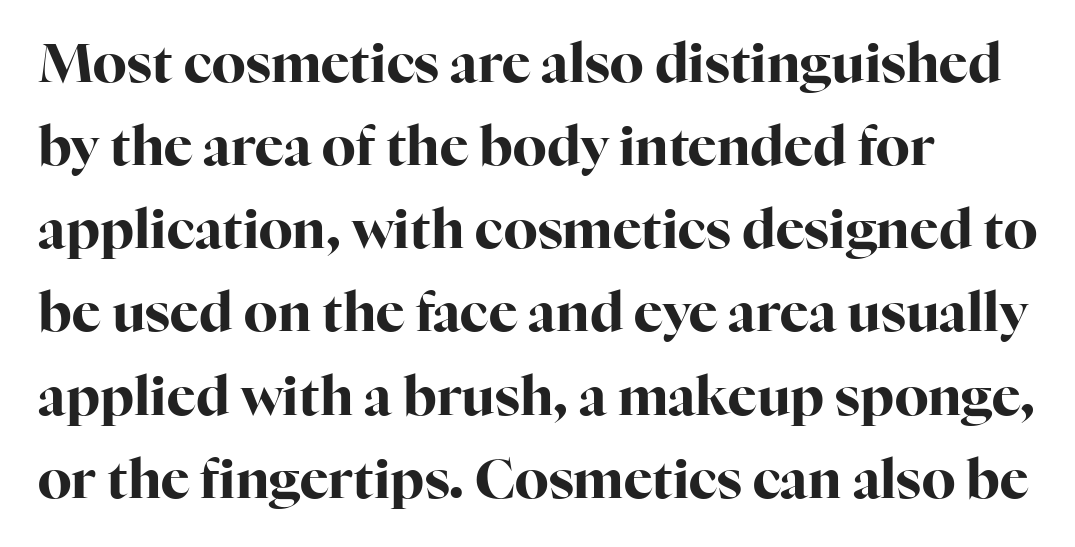
The image shows 54 px bold serif type, upright; set left-aligned, normal line spacing (1.54x), normal letter spacing, not underlined; high stroke contrast and a medium x-height.
